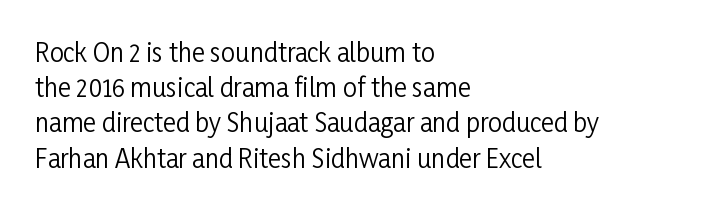
{"italic": "no", "bold": "no", "underline": "no", "align": "left", "line_spacing": "normal", "line_spacing_ratio": 1.41, "letter_spacing": "normal", "letter_spacing_em": 0.0, "glyph_px": 25}
